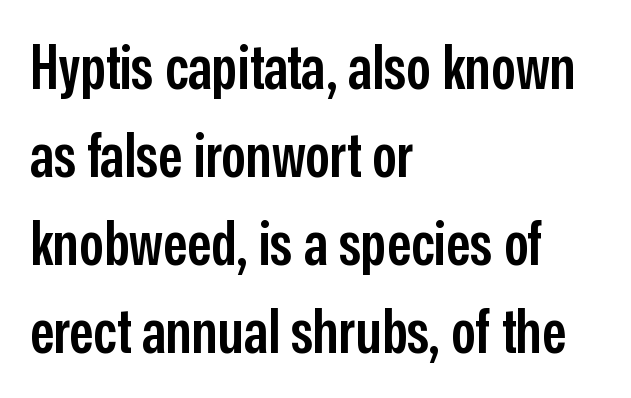
Examine the stroke ends and you'll find no serifs. You can tell it's not italic because the verticals are truly vertical. Each letter keeps its own natural width here, so spacing adapts to shape. Only glyphs here, with clear space below each row. Reading down the block, your eye returns to a fixed left position each line.
